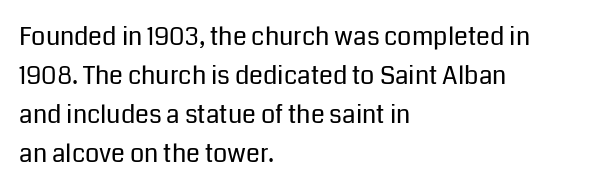
The space between consecutive lines is moderate. In terms of letterspacing, this is plain default setting. This rendering features lettering with no underline. Is the stroke heavy? The answer is a plain regular-or-lighter.
